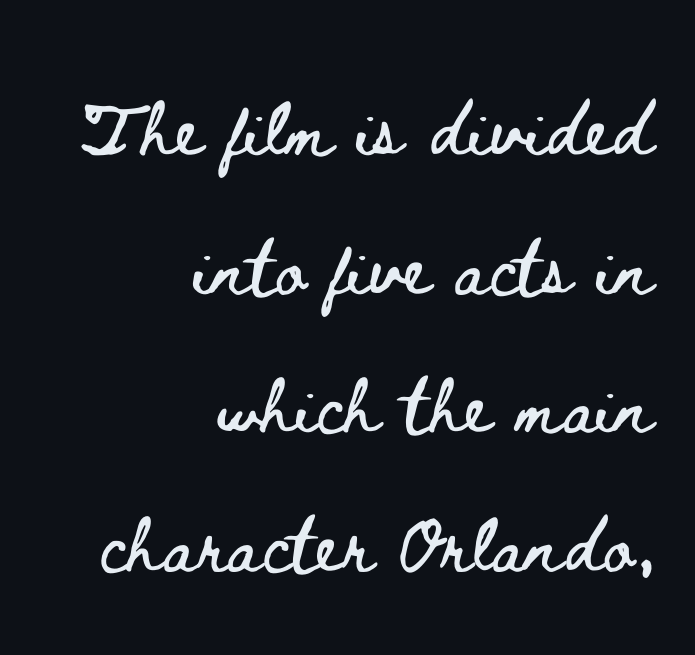
{"width": "wide", "stroke_contrast": "low", "x_height": "small", "monospaced": "no", "underline": "no", "align": "right", "line_spacing": "loose", "line_spacing_ratio": 2.01, "letter_spacing": "normal", "letter_spacing_em": 0.0, "glyph_px": 69}
